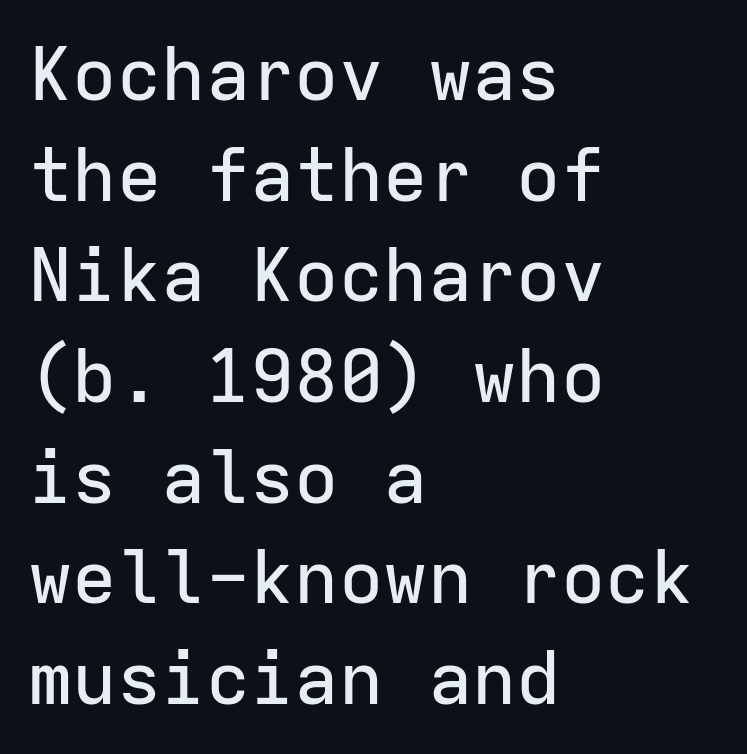
Q: Is the text italic (slanted)? A: No, it is upright.
Q: Is the typeface a serif or a sans-serif typeface? A: Sans-serif.
Q: Is the text underlined? A: No.
Q: How is the paragraph aligned? A: Left-aligned.
Q: Is the spacing between letters normal or unusually wide? A: Normal.
Q: Is the spacing between lines tight, normal or loose? A: Normal.
Q: Width (condensed, normal, or wide)? A: Normal.
Q: Stroke contrast? A: Low.
Q: x-height? A: Medium.
Q: Monospaced? A: Yes.
